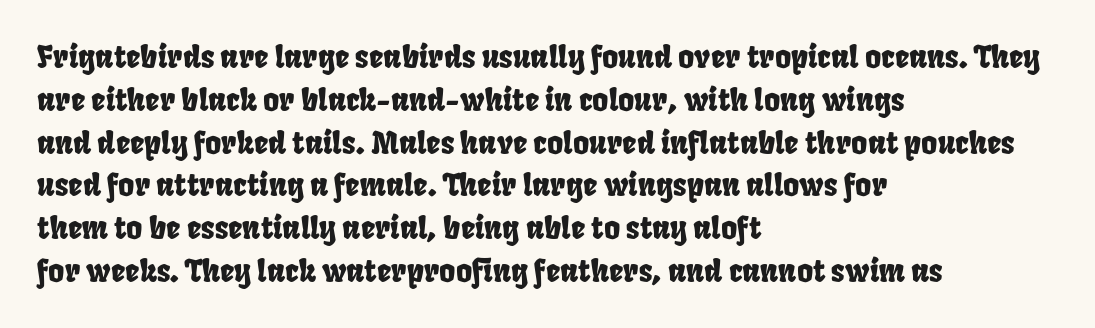
A typesetter would call this proportional, since set widths differ per character. Summary of vertical rhythm: regular, with standard interline spacing. Each word holds together tightly as a unit, with standard inter-letter gaps. The passage is arranged the way most books set body copy — flush left. Clear beneath every line of the passage.
